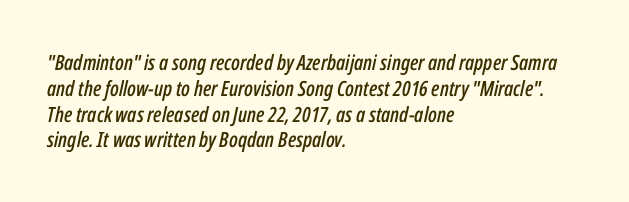
Q: Is the text italic (slanted)? A: Yes, it leans right by about 12 degrees.
Q: Is the text underlined? A: No.
Q: How is the paragraph aligned? A: Left-aligned.
Q: Is the spacing between letters normal or unusually wide? A: Normal.
